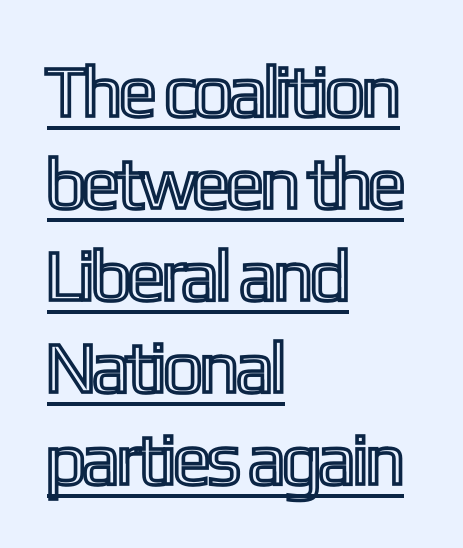
The image shows 73 px condensed type, upright; set left-aligned, normal line spacing (1.26x), normal letter spacing, underlined; a medium x-height.
